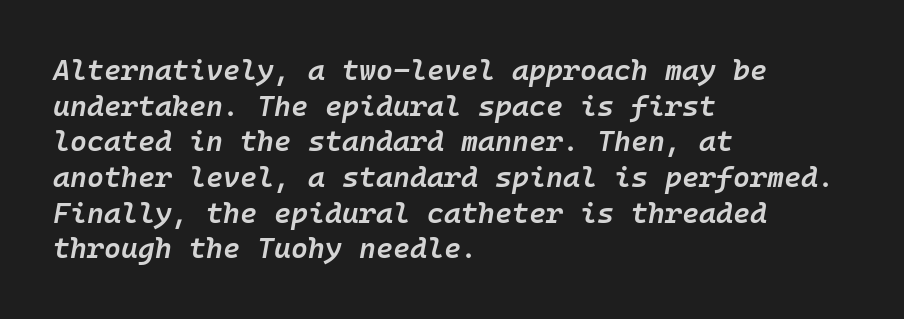
Q: Is the text bold? A: Semi-bold.
Q: Is the text italic (slanted)? A: Yes, it leans right by about 10 degrees.
Q: Is the text underlined? A: No.
Q: How is the paragraph aligned? A: Left-aligned.
Q: Is the spacing between letters normal or unusually wide? A: Normal.
Q: Width (condensed, normal, or wide)? A: Normal.
Q: Stroke contrast? A: Low.
Q: x-height? A: Medium.
Q: Monospaced? A: Yes.
